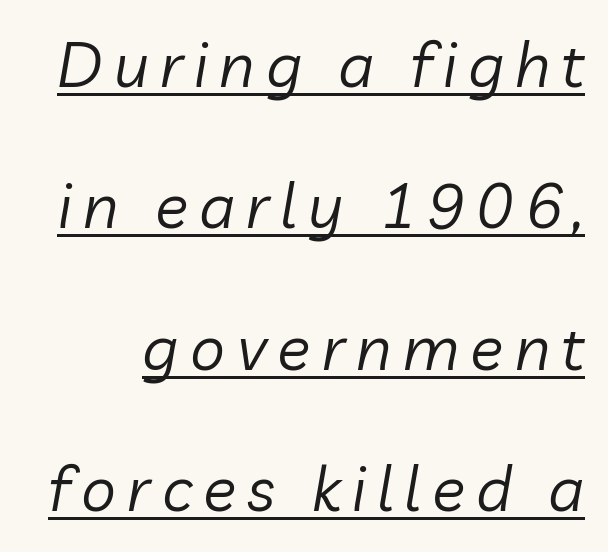
The line-height multiplier appears high, well above default. Rendered with sloped, italic letterforms. The glyphs are accompanied by a horizontal stroke just below them. These glyphs show unthickened strokes, regular width or finer.
